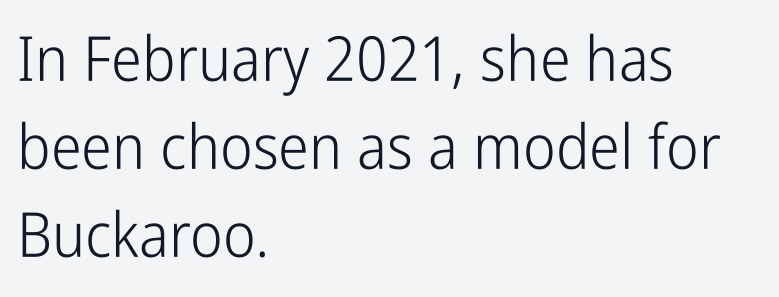
Q: Is the text bold? A: No.
Q: Is the text italic (slanted)? A: No, it is upright.
Q: Is the typeface a serif or a sans-serif typeface? A: Sans-serif.
Q: Is the text underlined? A: No.
Q: How is the paragraph aligned? A: Left-aligned.
Q: Is the spacing between letters normal or unusually wide? A: Normal.
Q: Is the spacing between lines tight, normal or loose? A: Normal.
Q: Width (condensed, normal, or wide)? A: Condensed.
Q: Stroke contrast? A: Low.
Q: x-height? A: Medium.
Q: Monospaced? A: No.
